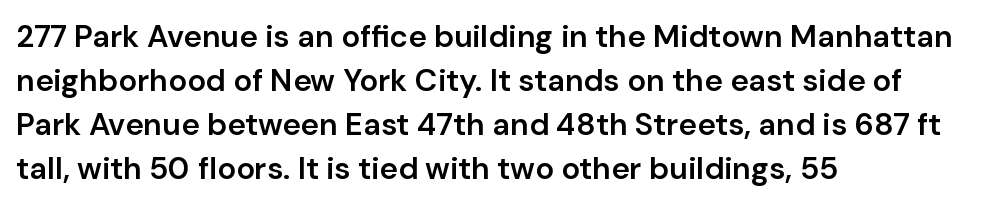
{"serif": "no", "italic": "no", "bold": "semi", "weight": "semibold", "width": "normal", "stroke_contrast": "low", "x_height": "medium", "monospaced": "no", "underline": "no", "align": "left", "line_spacing": "normal", "line_spacing_ratio": 1.42, "letter_spacing": "normal", "letter_spacing_em": 0.0, "glyph_px": 31}
